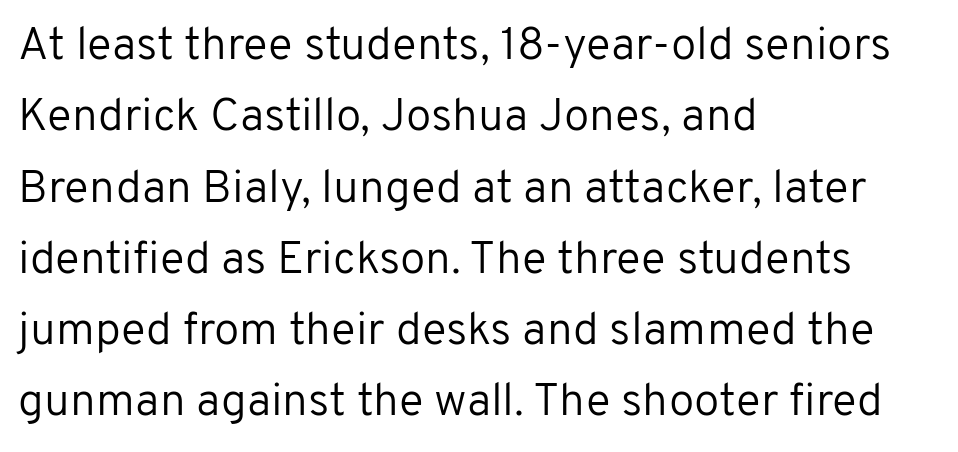
How would I describe the line gaps? Plain and ordinary. Clear beneath every line of the passage. Counters stay open thanks to moderate or lighter strokes. Where is the straight margin? On the left. Does the type have serifs? No, each stem ends abruptly.
